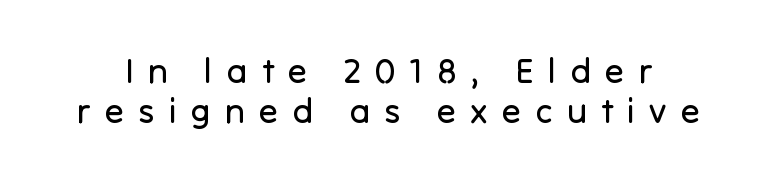
Q: Is the text bold? A: No.
Q: Is the text italic (slanted)? A: No, it is upright.
Q: Is the typeface a serif or a sans-serif typeface? A: Sans-serif.
Q: Is the text underlined? A: No.
Q: Is the spacing between letters normal or unusually wide? A: Unusually wide.
Q: Is the spacing between lines tight, normal or loose? A: Tight.
Q: Width (condensed, normal, or wide)? A: Normal.
Q: Stroke contrast? A: Low.
Q: x-height? A: Medium.
Q: Monospaced? A: No.
